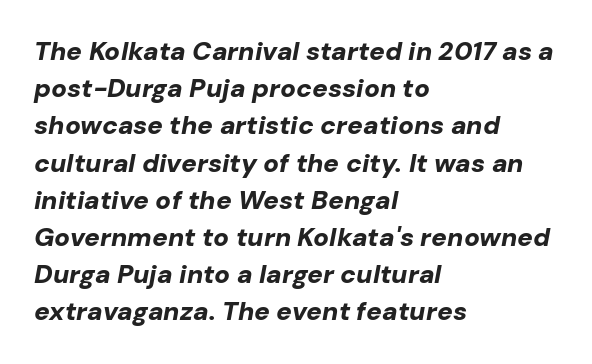
An italicized treatment has been applied to the whole sample. Quick note: underline off. The leading is moderate, giving the passage an even texture. Notice how the passage keeps a crisp vertical edge on the left only. The line texture is even and compact thanks to regular tracking.
